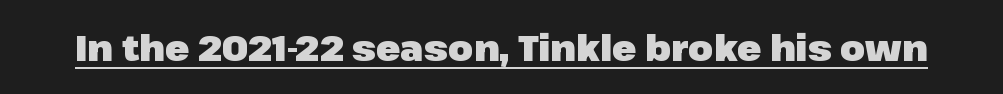
{"serif": "no", "italic": "no", "bold": "yes", "weight": "heavy", "width": "normal", "stroke_contrast": "low", "x_height": "medium", "monospaced": "no", "underline": "yes", "letter_spacing": "normal", "letter_spacing_em": 0.0, "glyph_px": 36}
